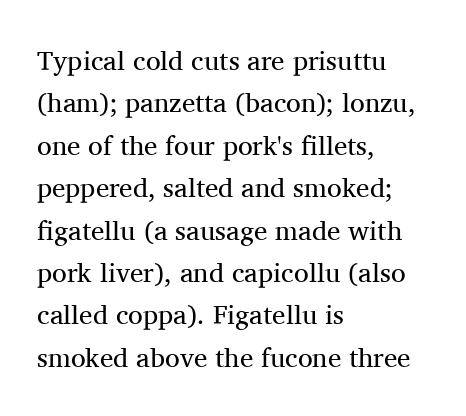
Characters follow at the spacing the type designer built in. Where is the straight margin? On the left. Weight: regular or lighter. Check the space under the baseline: it is left empty. Each new line begins a customary step beneath the previous one.
